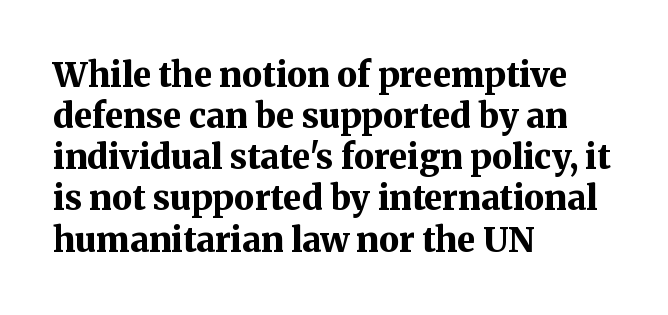
The image shows 34 px bold serif type, upright; set left-aligned, line spacing 1.21x, normal letter spacing, not underlined; medium stroke contrast and a medium x-height.
